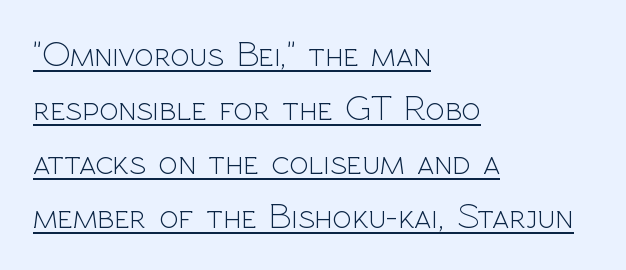
{"serif": "no", "italic": "no", "bold": "no", "weight": "light", "width": "normal", "x_height": "medium", "monospaced": "no", "underline": "yes", "align": "left", "line_spacing": "normal", "line_spacing_ratio": 1.5, "letter_spacing": "normal", "letter_spacing_em": 0.0, "glyph_px": 36}
